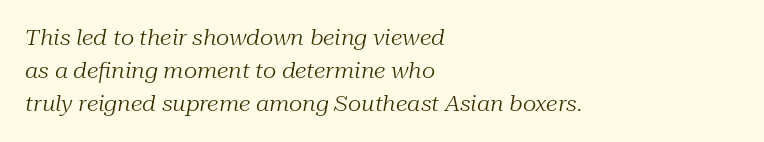
{"italic": "yes", "lean": "right", "slant_degrees": 10, "bold": "no", "underline": "no", "align": "left", "line_spacing": "normal", "line_spacing_ratio": 1.56, "letter_spacing": "normal", "letter_spacing_em": 0.0, "glyph_px": 21}
